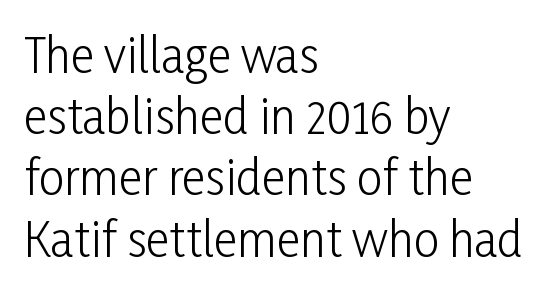
Q: Is the text bold? A: No.
Q: Is the text italic (slanted)? A: No, it is upright.
Q: Is the typeface a serif or a sans-serif typeface? A: Sans-serif.
Q: Is the text underlined? A: No.
Q: How is the paragraph aligned? A: Left-aligned.
Q: Is the spacing between letters normal or unusually wide? A: Normal.
Q: Is the spacing between lines tight, normal or loose? A: Normal.
Q: Width (condensed, normal, or wide)? A: Condensed.
Q: Stroke contrast? A: Low.
Q: x-height? A: Medium.
Q: Monospaced? A: No.
